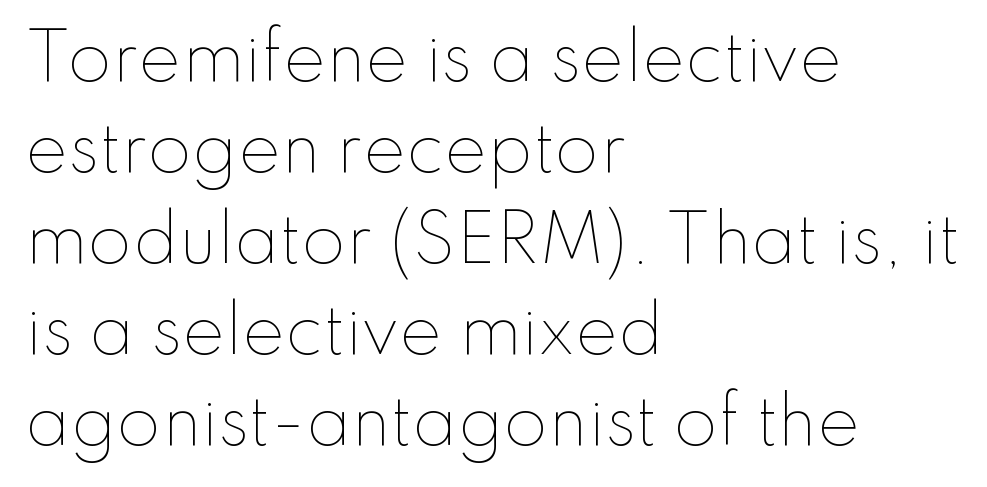
The image shows 64 px thin type, upright; set left-aligned, normal line spacing (1.42x), normal letter spacing, not underlined; low stroke contrast and a small x-height.
